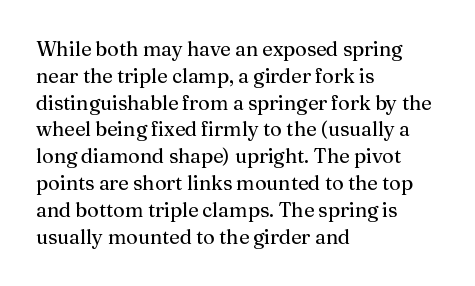
Q: Is the text bold? A: No.
Q: Is the text italic (slanted)? A: No, it is upright.
Q: Is the text underlined? A: No.
Q: How is the paragraph aligned? A: Left-aligned.
Q: Is the spacing between letters normal or unusually wide? A: Normal.
Q: Is the spacing between lines tight, normal or loose? A: Normal.
